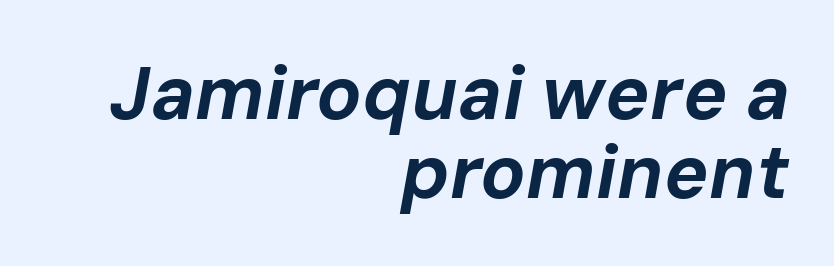
{"italic": "yes", "lean": "right", "slant_degrees": 10, "bold": "yes", "weight": "bold", "width": "normal", "stroke_contrast": "low", "x_height": "medium", "monospaced": "no", "underline": "no", "align": "right", "line_spacing": "tight", "line_spacing_ratio": 1.05, "letter_spacing": "normal", "letter_spacing_em": 0.0, "glyph_px": 75}
